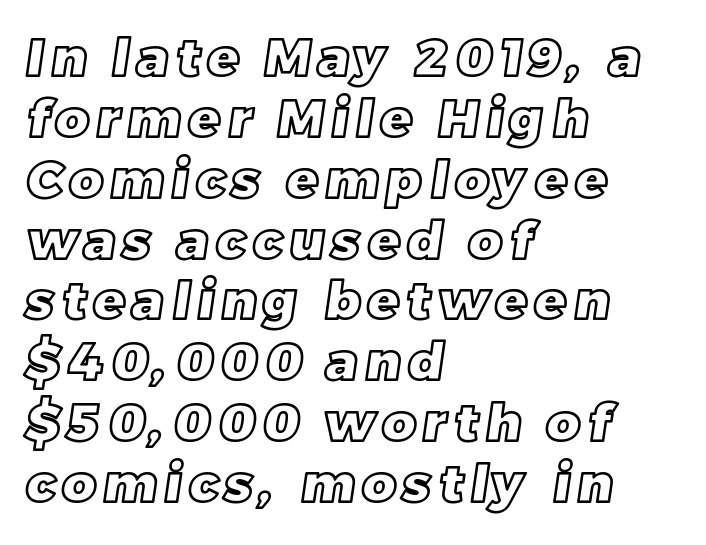
{"width": "normal", "x_height": "large", "monospaced": "no", "underline": "no", "align": "left", "line_spacing_ratio": 1.17, "glyph_px": 52}
